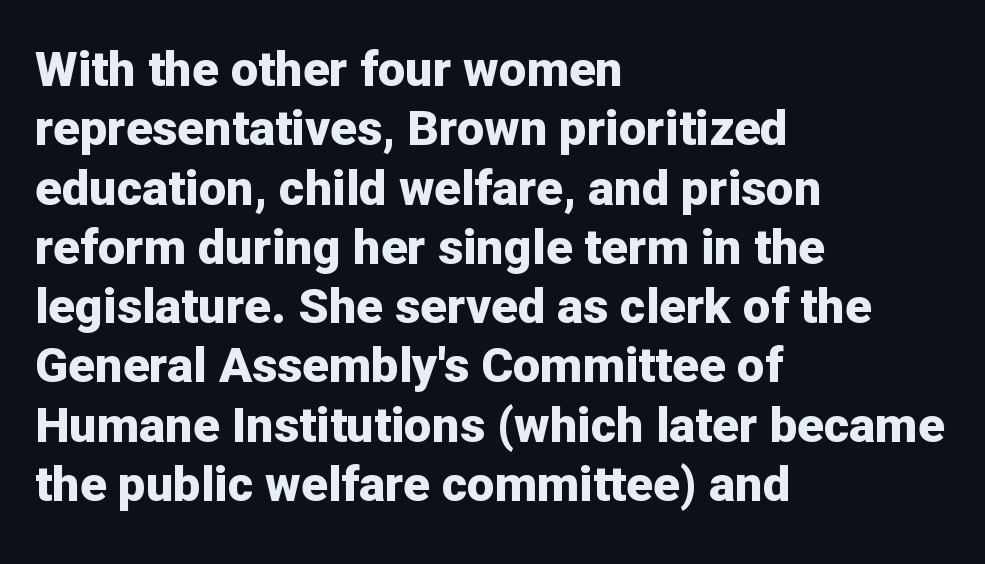
The foot of each line stays bare and open. In terms of letterform style, serifs are entirely absent. The line texture is even and compact thanks to regular tracking. Vertical strokes here are truly vertical. Does the copy run flush right? No — it runs flush left. Here the designer chose a conventional face with non-uniform glyph widths.
